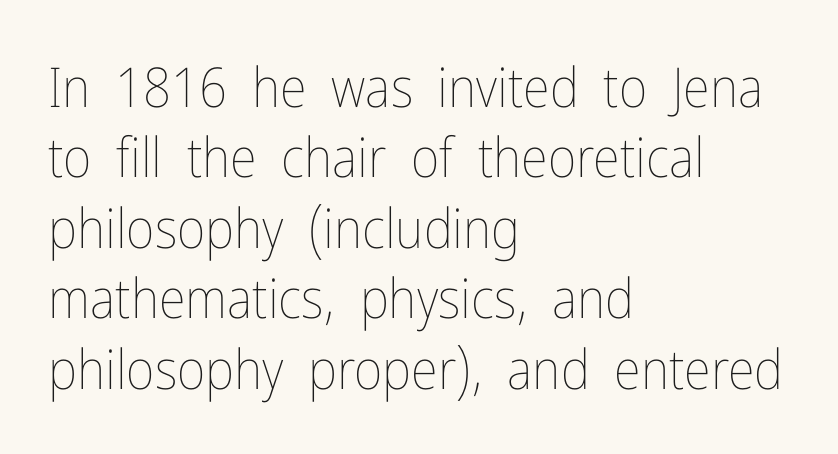
{"italic": "no", "bold": "no", "weight": "thin", "width": "condensed", "stroke_contrast": "low", "x_height": "medium", "monospaced": "no", "underline": "no", "align": "left", "line_spacing": "normal", "line_spacing_ratio": 1.28, "letter_spacing": "normal", "letter_spacing_em": 0.0, "glyph_px": 55}
